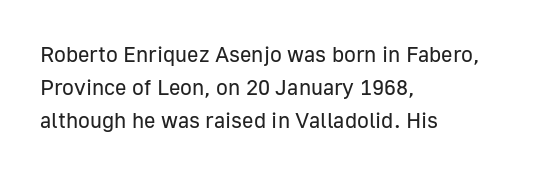
In terms of leading, this rendering sits right in the middle. Quick note: not italic, upright. Stems here are at most as thick as an everyday book face. Letter spacing: default.
